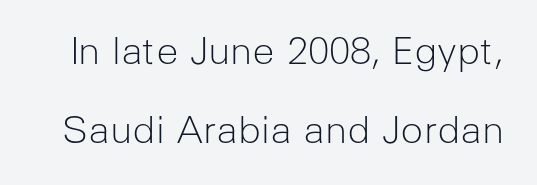
The image shows 38 px light sans-serif type, upright; set loose line spacing (2.08x), normal letter spacing, not underlined; low stroke contrast and a medium x-height.
